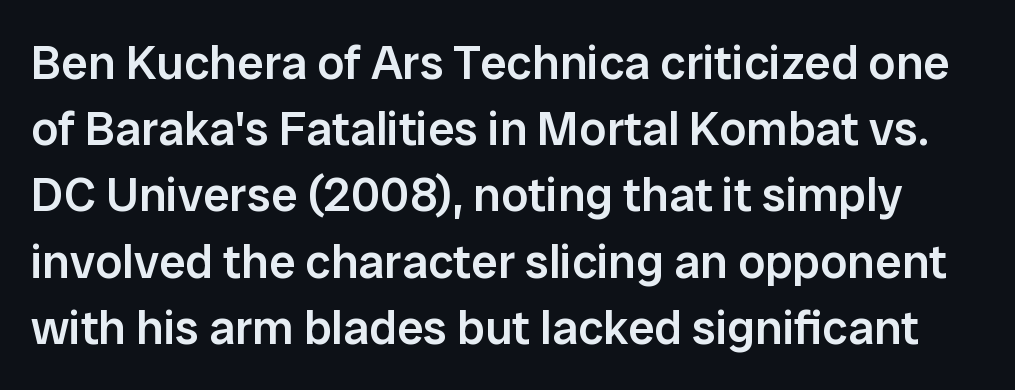
The image shows 48 px semibold sans-serif type, upright; set normal line spacing (1.38x), normal letter spacing, not underlined; low stroke contrast and a medium x-height.
